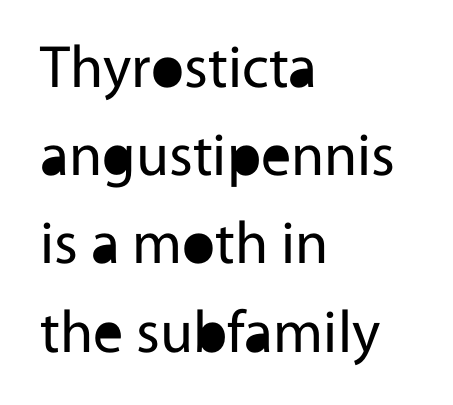
To sum up the face: it is a sans, with no serifs. The leading is moderate, giving the passage an even texture. Varying glyph widths throughout — classic text-font behaviour. No extra tracking has been applied to these lines.
